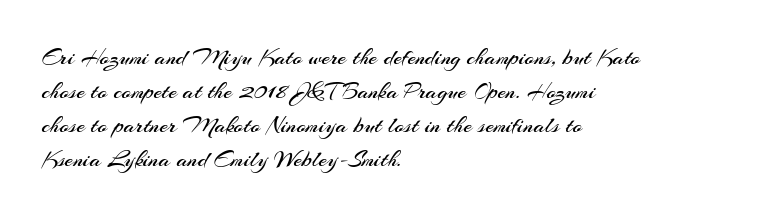
Q: Is the text bold? A: No.
Q: Is the text italic (slanted)? A: Yes.
Q: Is the text underlined? A: No.
Q: How is the paragraph aligned? A: Left-aligned.
Q: Is the spacing between letters normal or unusually wide? A: Normal.
Q: Is the spacing between lines tight, normal or loose? A: Normal.
